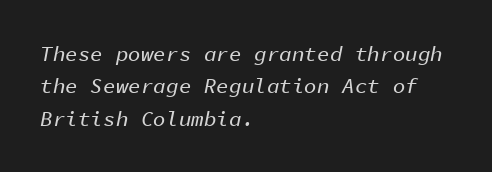
Q: Is the text italic (slanted)? A: Yes, it leans right by about 11 degrees.
Q: Is the text underlined? A: No.
Q: How is the paragraph aligned? A: Left-aligned.
Q: Is the spacing between letters normal or unusually wide? A: Normal.
Q: Is the spacing between lines tight, normal or loose? A: Normal.
